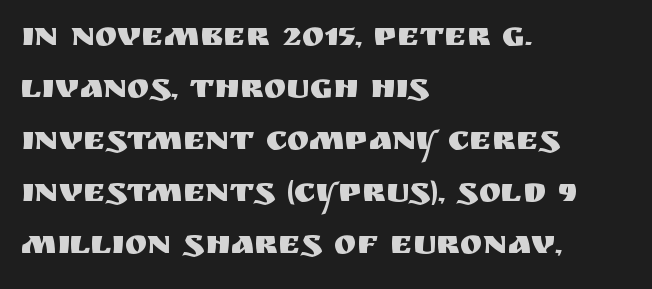
You could not count columns in this text — the font is proportionally spaced. This rendering employs a face without finishing strokes, i.e., a sans-serif. Characters remain perfectly vertical along every line. The space beneath each line is pristine and unruled. Leading matches the norm, producing a regular column. The face used here is rendered with its standard letterfit.
